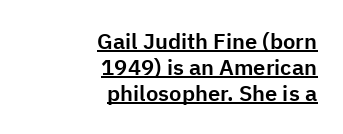
{"italic": "no", "underline": "yes", "align": "right", "line_spacing_ratio": 1.18, "letter_spacing": "normal", "letter_spacing_em": 0.0, "glyph_px": 22}
